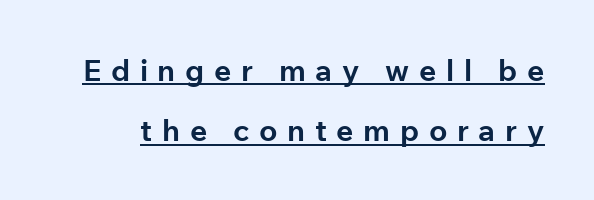
The image shows 30 px bold sans-serif type, upright; set loose line spacing (2.01x), unusually wide letter spacing (+0.32 em), underlined; low stroke contrast and a medium x-height.
